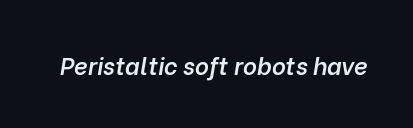
Q: Is the text bold? A: Semi-bold.
Q: Is the text italic (slanted)? A: Yes, it leans right by about 10 degrees.
Q: Is the text underlined? A: No.
Q: Is the spacing between letters normal or unusually wide? A: Normal.
